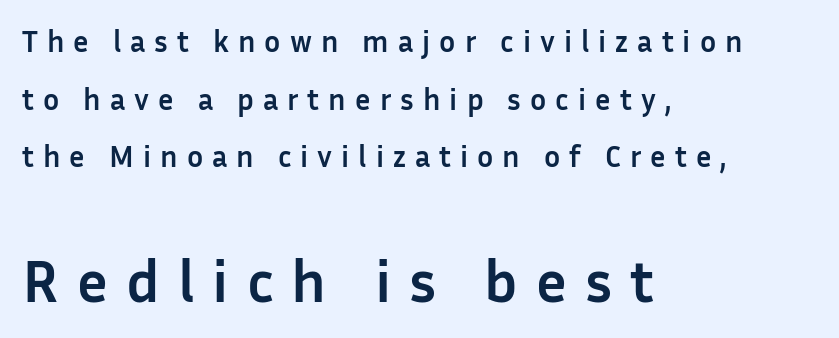
Q: Is the text bold? A: Yes.
Q: Is the text italic (slanted)? A: No, it is upright.
Q: Is the typeface a serif or a sans-serif typeface? A: Sans-serif.
Q: Is the text underlined? A: No.
Q: How is the paragraph aligned? A: Left-aligned.
Q: Is the spacing between letters normal or unusually wide? A: Unusually wide.
Q: Is the spacing between lines tight, normal or loose? A: Loose.
Q: Which block of text is set in a larger size, the first (top) or the second (bottom)? A: The second (bottom) one.
Q: Width (condensed, normal, or wide)? A: Normal.
Q: Stroke contrast? A: Low.
Q: x-height? A: Medium.
Q: Monospaced? A: No.
